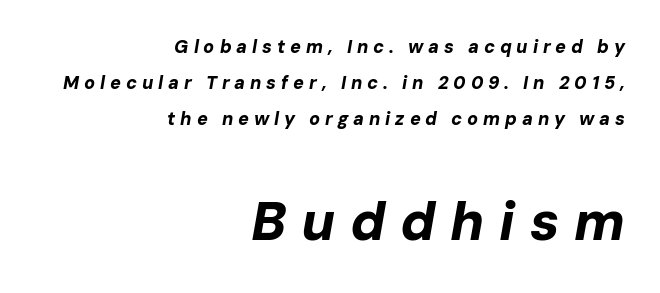
Q: Is the text bold? A: Yes.
Q: Is the text italic (slanted)? A: Yes, it leans right by about 10 degrees.
Q: Is the text underlined? A: No.
Q: How is the paragraph aligned? A: Right-aligned.
Q: Is the spacing between letters normal or unusually wide? A: Unusually wide.
Q: Is the spacing between lines tight, normal or loose? A: Loose.
Q: Which block of text is set in a larger size, the first (top) or the second (bottom)? A: The second (bottom) one.
Q: Width (condensed, normal, or wide)? A: Normal.
Q: Stroke contrast? A: Low.
Q: x-height? A: Medium.
Q: Monospaced? A: No.
